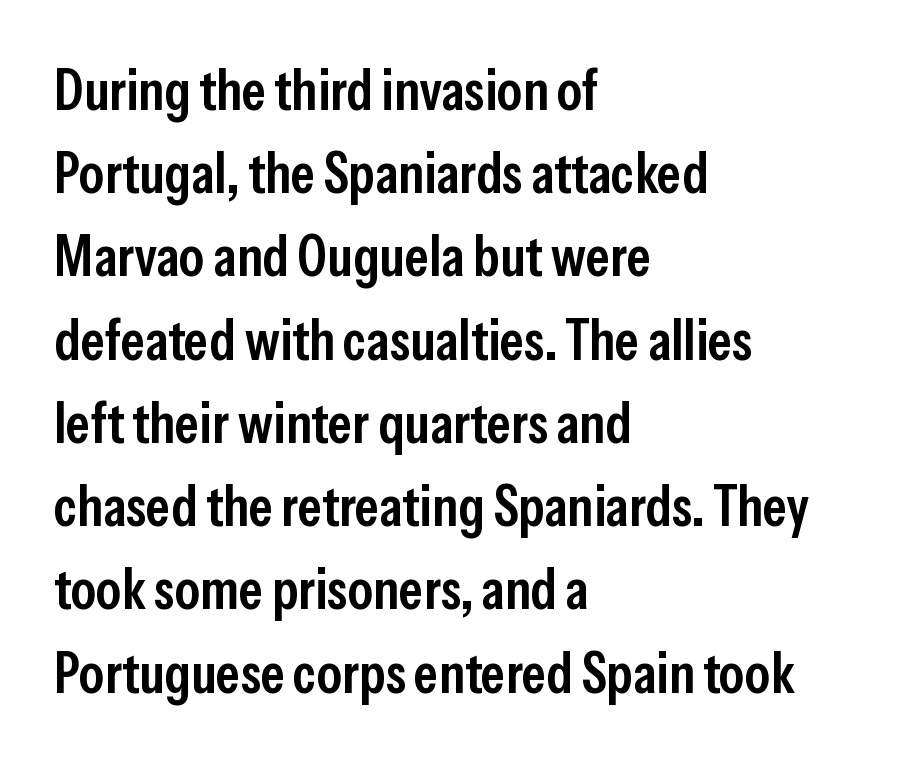
These lines are rendered in a variable-pitch font. Weight: semibold (demi). The vertical gap from one line to the next is medium. Regarding serifs, this sample does without them.
